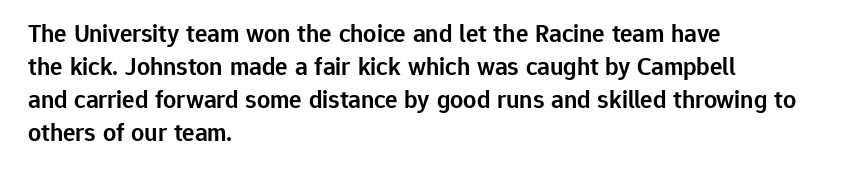
Q: Is the text bold? A: Semi-bold.
Q: Is the text italic (slanted)? A: No, it is upright.
Q: Is the text underlined? A: No.
Q: How is the paragraph aligned? A: Left-aligned.
Q: Is the spacing between letters normal or unusually wide? A: Normal.
Q: Is the spacing between lines tight, normal or loose? A: Normal.
